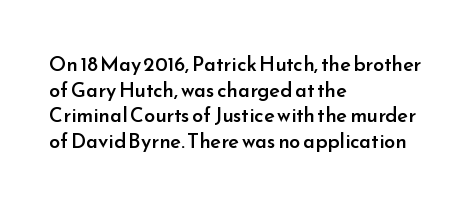
{"italic": "no", "bold": "semi", "underline": "no", "align": "left", "line_spacing": "normal", "line_spacing_ratio": 1.28, "letter_spacing": "normal", "letter_spacing_em": 0.0, "glyph_px": 20}
